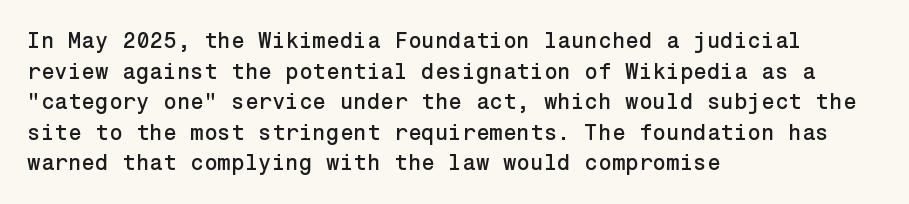
{"italic": "no", "underline": "no", "align": "left", "line_spacing": "normal", "line_spacing_ratio": 1.39, "letter_spacing": "normal", "letter_spacing_em": 0.0, "glyph_px": 22}
